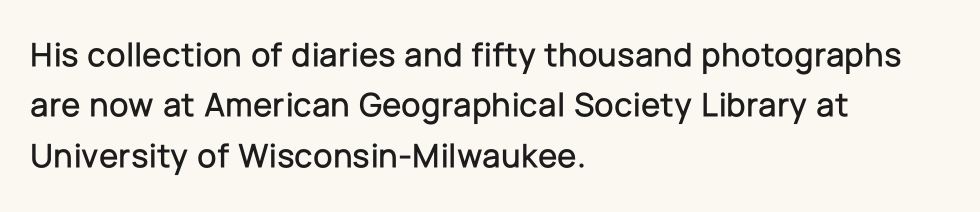
Vertical strokes here are truly vertical. The space between consecutive lines is moderate. The compositor pushed each line to the left boundary. The glyphs in this specimen are sans serif. The foot of each line stays bare and open. What stands out about the letter spacing? Nothing — it is the standard amount.
